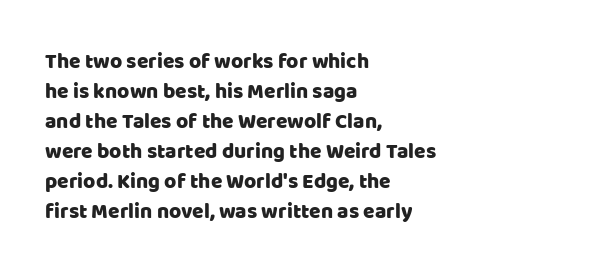
The gaps between neighbouring characters are ordinary and unremarkable. This rendering uses left alignment, leaving the right contour irregular. Horizontal bands of white between lines are of average thickness. The strip under each line holds only bare page. It's the straight-up-and-down kind of type.
